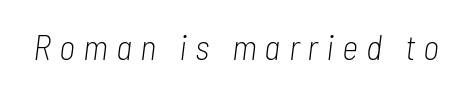
Glyph-to-glyph distance is far greater than everyday printed text. The passage shown is not underscored anywhere. Summary of weight: not heavy and not bold. The letters advance in unequal steps, a hallmark of proportional type.
